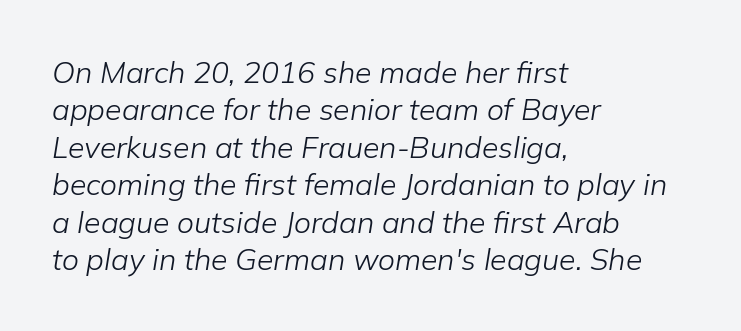
The horizontal fit of the characters is conventional and even. Each stroke keeps to a modest, everyday thickness or less. Descender tails drop into unmarked territory. Tall strokes in this sample are angled rather than plumb. Casual observation: everything's shoved over to the left. Note the varied advance widths — an 'i' is clearly narrower than an 'm'.
